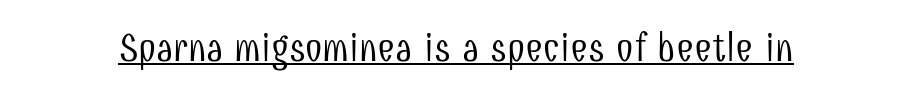
The image shows 39 px light, condensed sans-serif type, upright; set normal letter spacing, underlined; low stroke contrast and a medium x-height.
